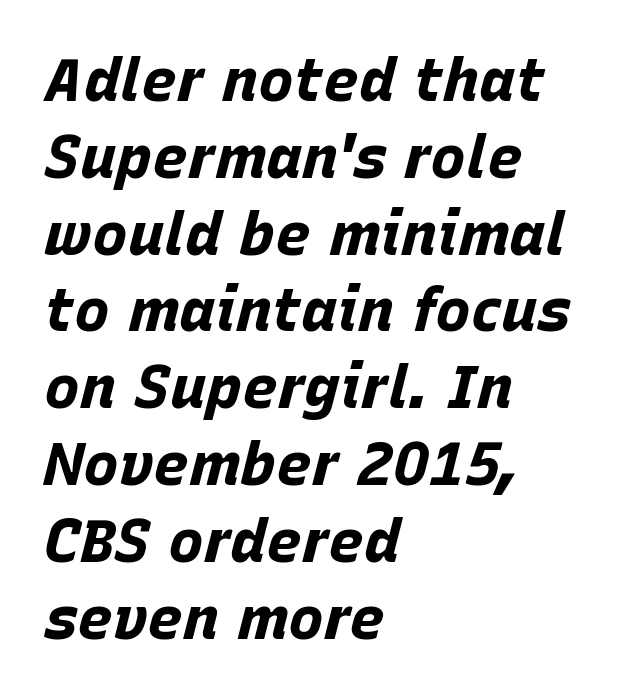
Underlining? Definitely not there. This sample has the flowing, uneven cadence of proportional lettering. Tracking value appears to be zero — textbook default spacing. Reading down the column, the eye jumps a familiar distance to each next line.
